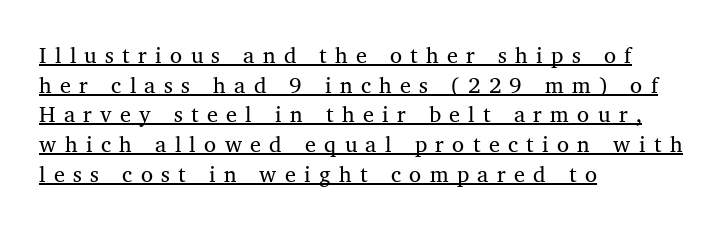
{"italic": "no", "bold": "no", "underline": "yes", "align": "left", "line_spacing": "normal", "line_spacing_ratio": 1.35, "letter_spacing": "wide", "letter_spacing_em": 0.38, "glyph_px": 22}
